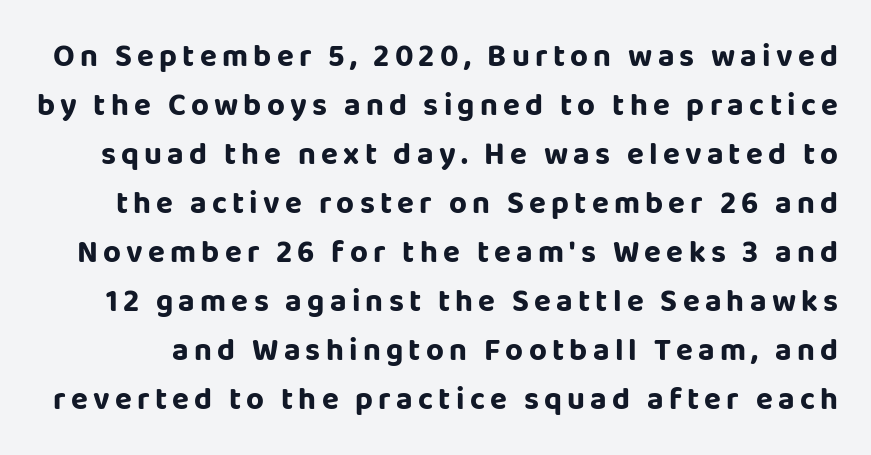
The image shows 31 px bold sans-serif type, upright; set normal line spacing (1.58x), not underlined; low stroke contrast and a large x-height.
